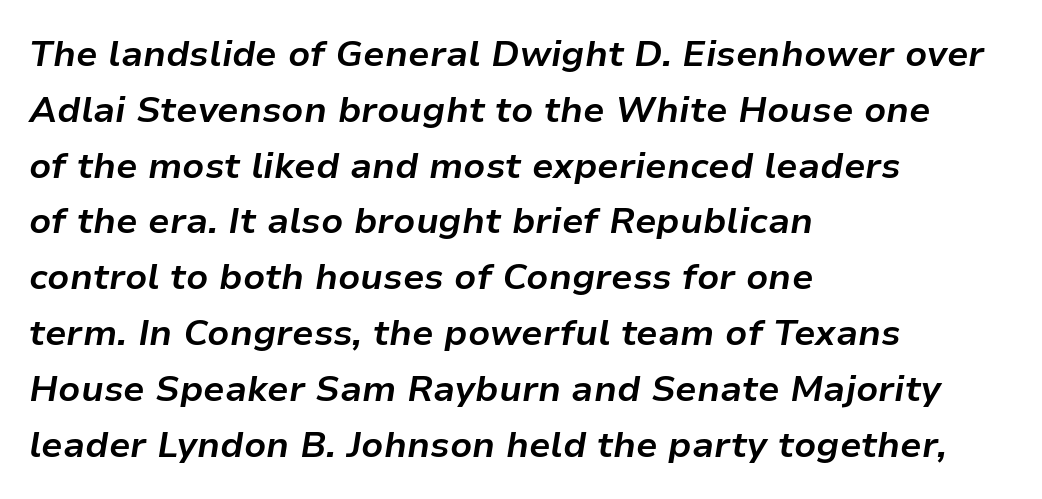
Q: Is the text bold? A: Yes.
Q: Is the text italic (slanted)? A: Yes, it leans right by about 9 degrees.
Q: Is the text underlined? A: No.
Q: How is the paragraph aligned? A: Left-aligned.
Q: Is the spacing between letters normal or unusually wide? A: Normal.
Q: Is the spacing between lines tight, normal or loose? A: Normal.
Q: Width (condensed, normal, or wide)? A: Normal.
Q: Stroke contrast? A: Low.
Q: x-height? A: Medium.
Q: Monospaced? A: No.
